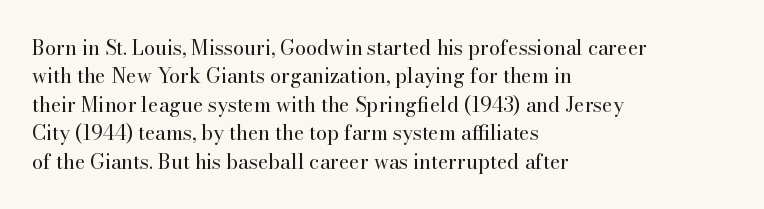
Q: Is the text bold? A: No.
Q: Is the text italic (slanted)? A: No, it is upright.
Q: Is the text underlined? A: No.
Q: How is the paragraph aligned? A: Left-aligned.
Q: Is the spacing between letters normal or unusually wide? A: Normal.
Q: Is the spacing between lines tight, normal or loose? A: Normal.
